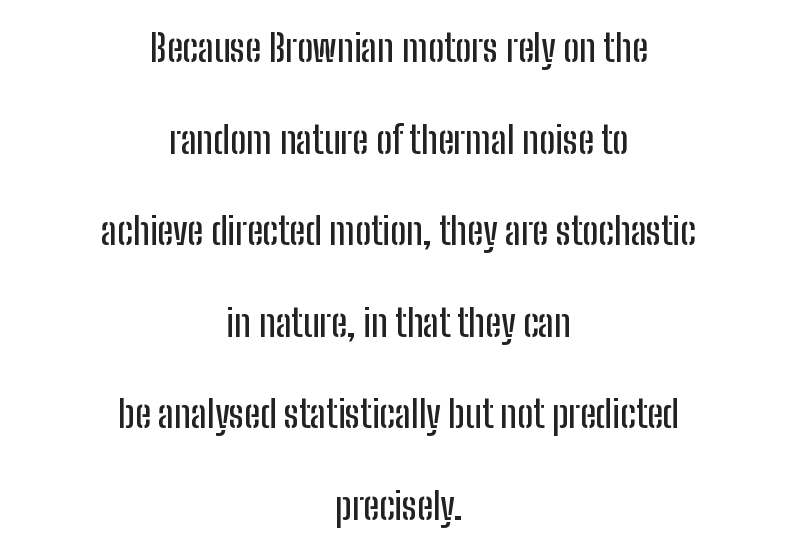
What kind of face is this? One without serifs — a sans. Do the characters align in a grid? No, the font is proportional. Notice how the passage keeps no hard edge, just a central spine. A clean baseline with only descenders dipping below it. The font's upright variant was chosen for this text.
